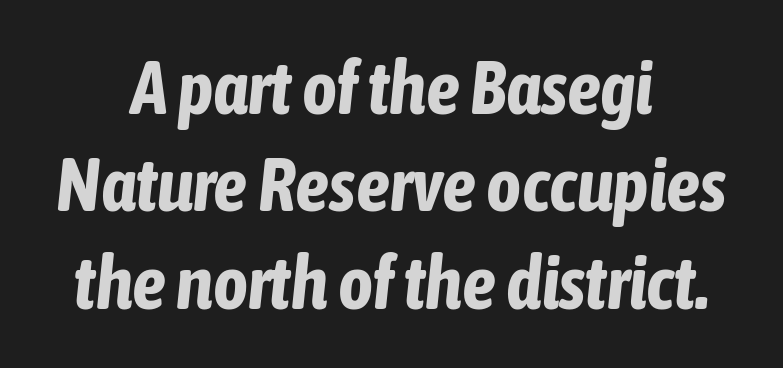
{"italic": "yes", "lean": "right", "slant_degrees": 6, "bold": "yes", "weight": "bold", "width": "condensed", "stroke_contrast": "low", "x_height": "medium", "monospaced": "no", "underline": "no", "align": "center", "line_spacing": "normal", "line_spacing_ratio": 1.3, "letter_spacing": "normal", "letter_spacing_em": 0.0, "glyph_px": 75}
